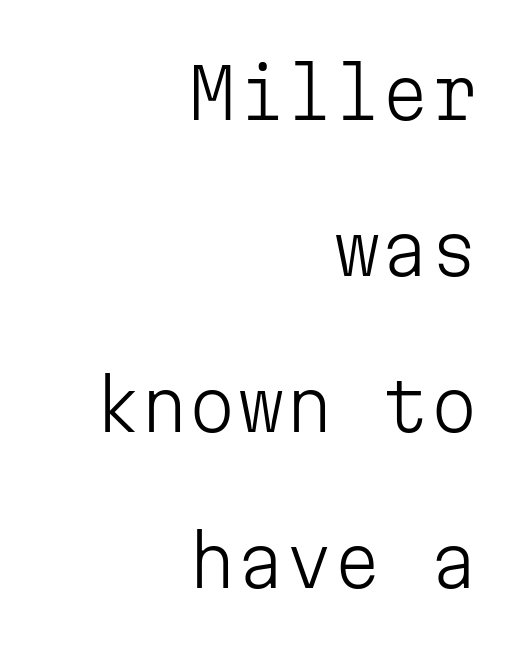
The image shows 69 px light sans-serif type, upright, monospaced; set right-aligned, loose line spacing (2.26x), normal letter spacing, not underlined; low stroke contrast and a medium x-height.
